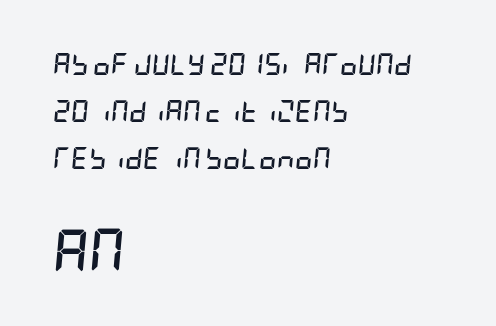
The image shows 44 px semibold, condensed type, italic (leaning right); set left-aligned, loose line spacing (2.13x), normal letter spacing, not underlined; the second (bottom) block is 2.0x larger; low stroke contrast and a large x-height.
